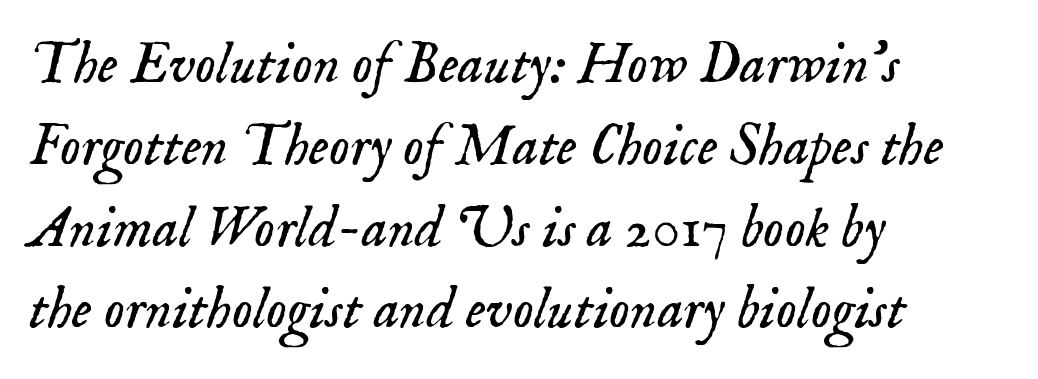
The typeface chosen for these lines features serifs. Letter spacing: default. A typesetter would call this proportional, since set widths differ per character. This rendering uses left alignment, leaving the right contour irregular. Unbolded letterforms with no extra heft. The specimen omits any rule beneath the text block's lines.
